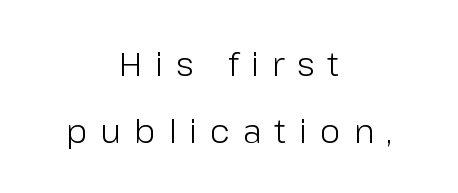
Ordinary non-slanted type is in use. Summary of vertical rhythm: relaxed, with wide interline spacing. Descenders hang freely into open space. The rendering inserts visible extra space after every character. The glyphs in this specimen are sans serif.
